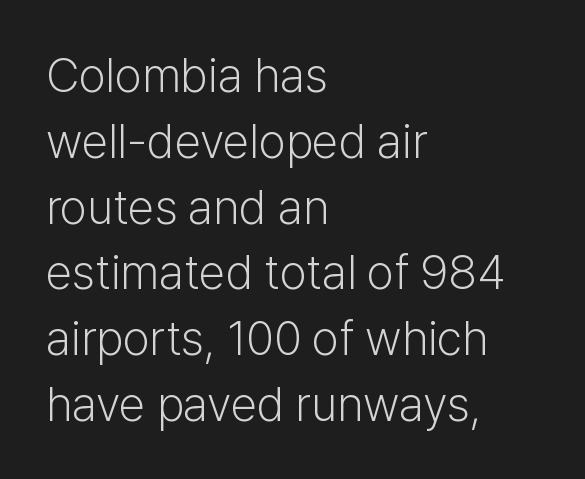
Q: Is the text bold? A: No.
Q: Is the text italic (slanted)? A: No, it is upright.
Q: Is the typeface a serif or a sans-serif typeface? A: Sans-serif.
Q: Is the text underlined? A: No.
Q: How is the paragraph aligned? A: Left-aligned.
Q: Is the spacing between letters normal or unusually wide? A: Normal.
Q: Is the spacing between lines tight, normal or loose? A: Normal.
Q: Width (condensed, normal, or wide)? A: Normal.
Q: Stroke contrast? A: Low.
Q: x-height? A: Medium.
Q: Monospaced? A: No.
